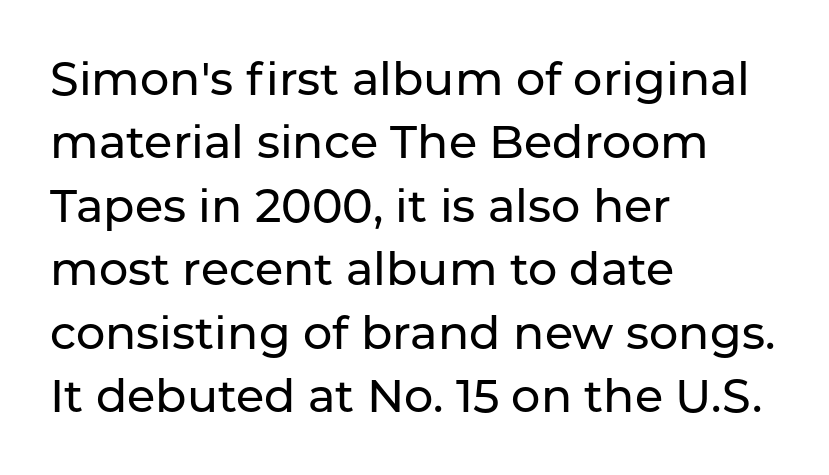
The typeface chosen for these lines omits serifs. Teacher's note: observe the even left margin — that is flush-left alignment. Note the varied advance widths — an 'i' is clearly narrower than an 'm'. Designer's note — italics off, roman on. Reading down the column, the eye jumps a familiar distance to each next line. Glance below the letters and you will spot only blank space.
